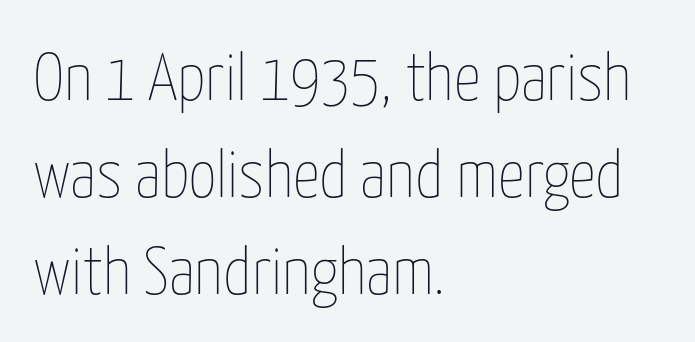
{"italic": "no", "bold": "no", "weight": "thin", "width": "condensed", "stroke_contrast": "low", "x_height": "medium", "monospaced": "no", "underline": "no", "align": "left", "line_spacing": "normal", "line_spacing_ratio": 1.45, "letter_spacing": "normal", "letter_spacing_em": 0.0, "glyph_px": 67}
